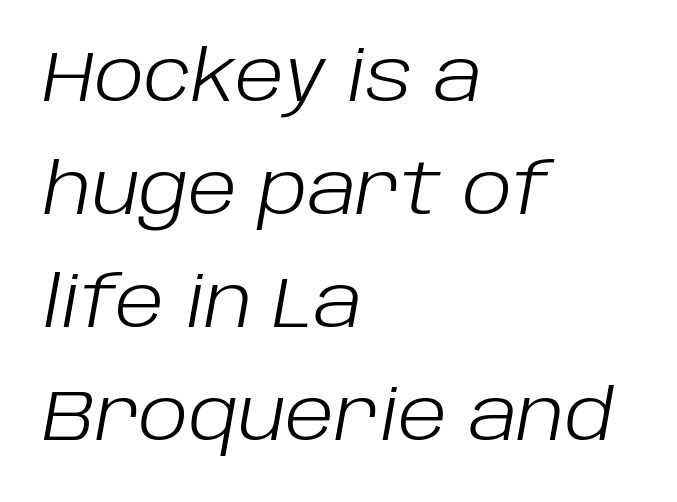
{"italic": "yes", "lean": "right", "slant_degrees": 10, "bold": "no", "weight": "light", "width": "normal", "stroke_contrast": "low", "x_height": "large", "monospaced": "no", "underline": "no", "align": "left", "line_spacing": "normal", "line_spacing_ratio": 1.59, "letter_spacing": "normal", "letter_spacing_em": 0.0, "glyph_px": 71}
